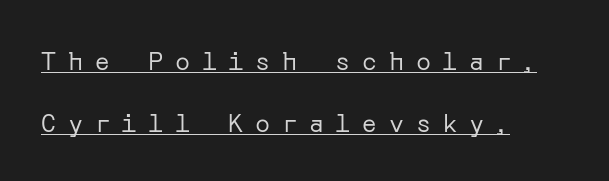
{"italic": "no", "bold": "no", "underline": "yes", "align": "left", "line_spacing": "loose", "line_spacing_ratio": 2.48, "letter_spacing": "wide", "letter_spacing_em": 0.47, "glyph_px": 25}
